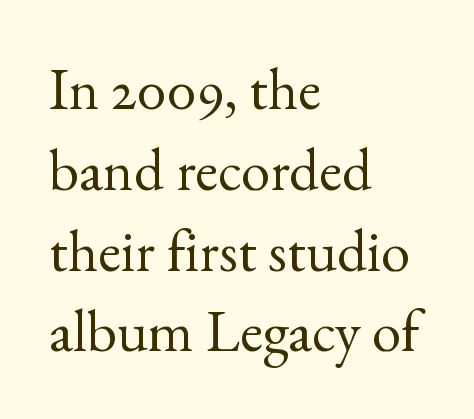
Q: Is the text bold? A: No.
Q: Is the text italic (slanted)? A: No, it is upright.
Q: Is the typeface a serif or a sans-serif typeface? A: Serif.
Q: Is the text underlined? A: No.
Q: How is the paragraph aligned? A: Left-aligned.
Q: Is the spacing between letters normal or unusually wide? A: Normal.
Q: Is the spacing between lines tight, normal or loose? A: Normal.
Q: Width (condensed, normal, or wide)? A: Normal.
Q: x-height? A: Small.
Q: Monospaced? A: No.
